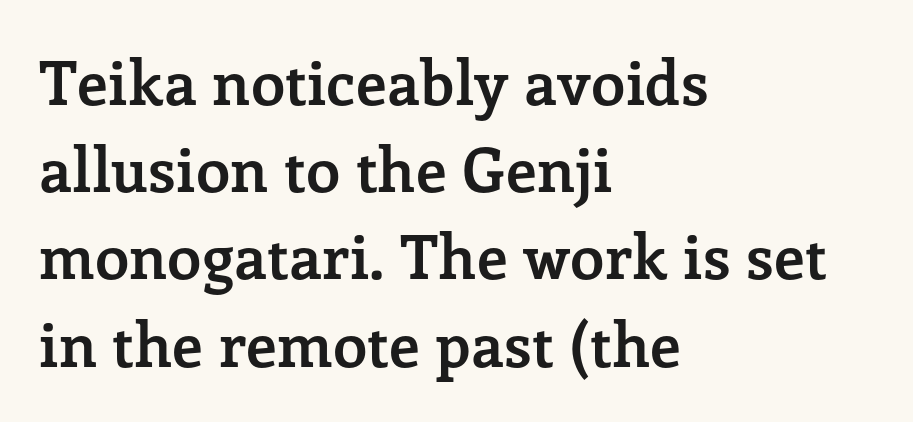
Looks like regular typesetting: each glyph gets only the width it needs. Vertical spacing — default. In CSS terms this would be text-align: left. Typesetter's note: full bold, strokes at maximum text heaviness. This sample uses plain, unmodified letter spacing.
